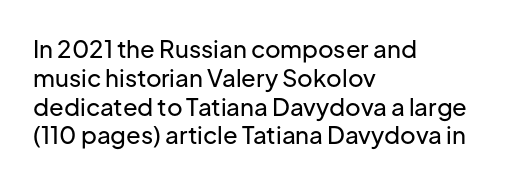
{"italic": "no", "underline": "no", "align": "left", "line_spacing_ratio": 1.2, "letter_spacing": "normal", "letter_spacing_em": 0.0, "glyph_px": 24}
